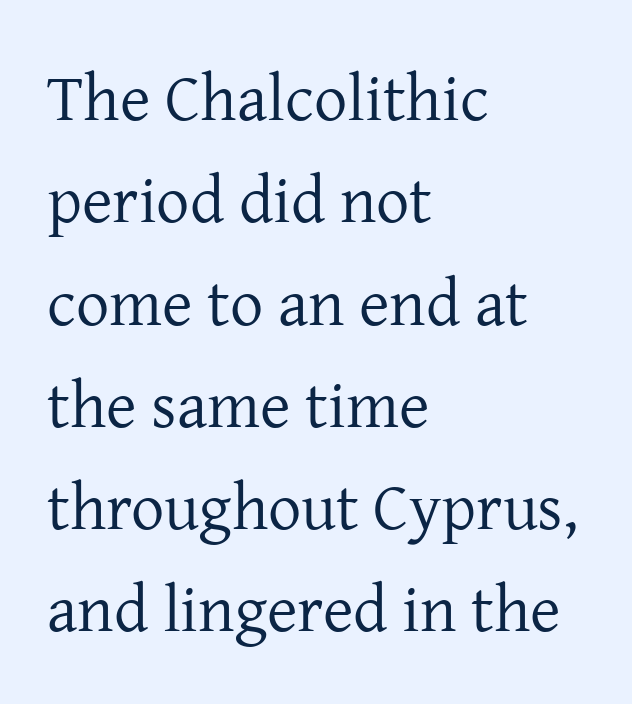
Q: Is the text bold? A: No.
Q: Is the text italic (slanted)? A: No, it is upright.
Q: Is the typeface a serif or a sans-serif typeface? A: Serif.
Q: Is the text underlined? A: No.
Q: How is the paragraph aligned? A: Left-aligned.
Q: Is the spacing between letters normal or unusually wide? A: Normal.
Q: Is the spacing between lines tight, normal or loose? A: Normal.
Q: Width (condensed, normal, or wide)? A: Normal.
Q: Stroke contrast? A: Low.
Q: x-height? A: Medium.
Q: Monospaced? A: No.
